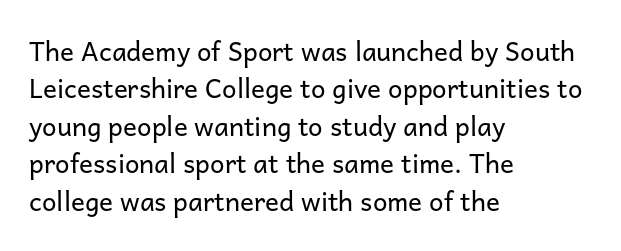
{"italic": "no", "bold": "no", "underline": "no", "align": "left", "line_spacing": "normal", "line_spacing_ratio": 1.44, "letter_spacing": "normal", "letter_spacing_em": 0.0, "glyph_px": 26}
